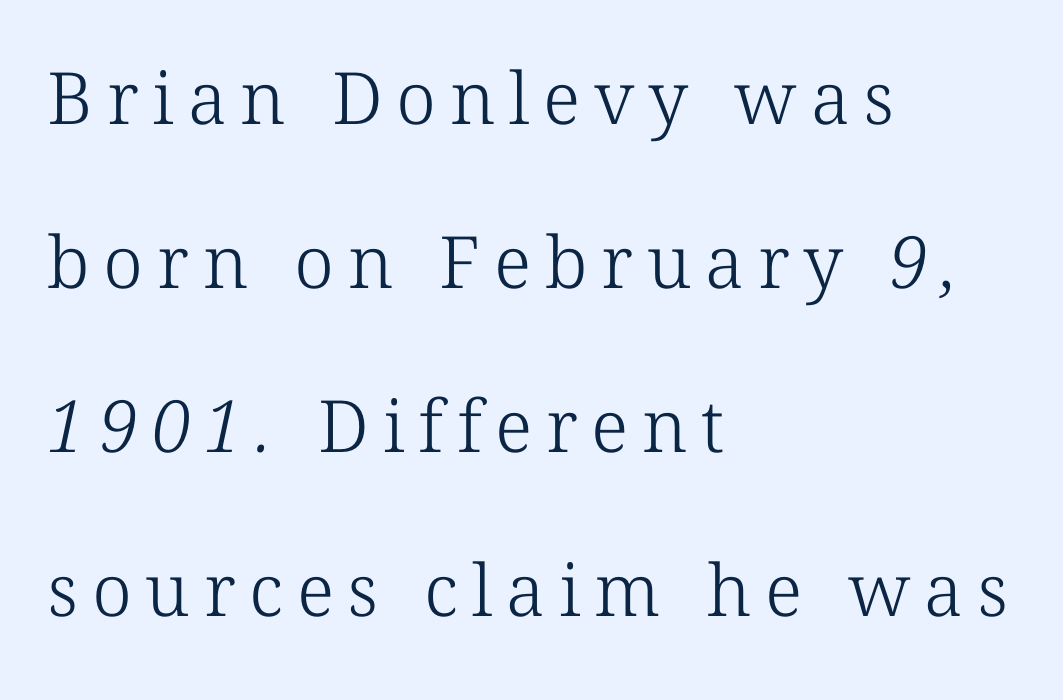
Q: Is the text bold? A: No.
Q: Is the typeface a serif or a sans-serif typeface? A: Serif.
Q: Is the text underlined? A: No.
Q: How is the paragraph aligned? A: Left-aligned.
Q: Is the spacing between lines tight, normal or loose? A: Loose.
Q: Width (condensed, normal, or wide)? A: Normal.
Q: Stroke contrast? A: Low.
Q: x-height? A: Medium.
Q: Monospaced? A: No.
